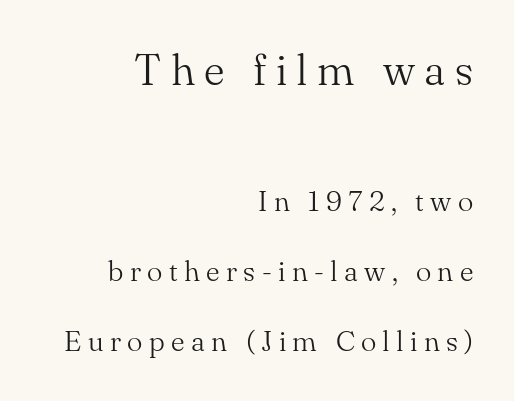
Inter-character spacing is expanded well beyond the font's built-in metrics. Any mark beneath the type? The region is blank. These lines were composed using upright roman letters. Check where the strokes stop: tiny serifs finish them off.
